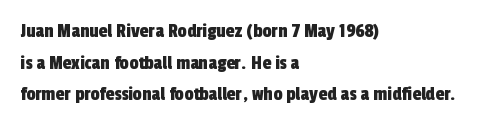
Line starts are locked; line ends wander. Beneath every word, the page is bare. The letterforms sit shoulder to shoulder at normal distance. What's the leading like? Ordinary, nothing unusual.
